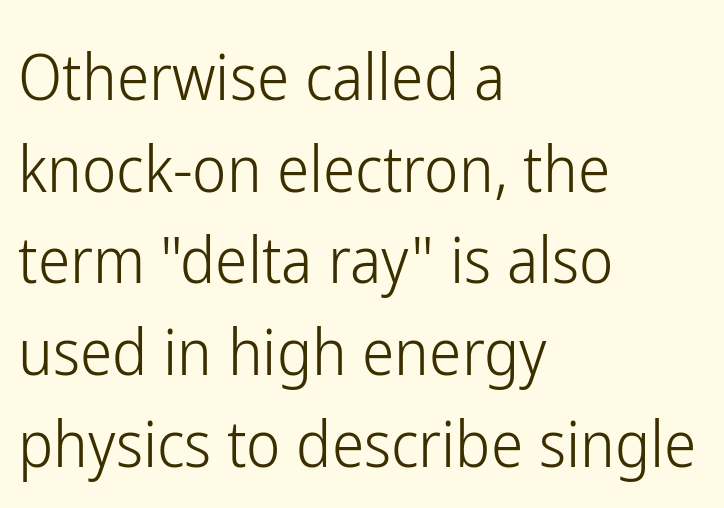
Q: Is the text bold? A: No.
Q: Is the text italic (slanted)? A: No, it is upright.
Q: Is the typeface a serif or a sans-serif typeface? A: Sans-serif.
Q: Is the text underlined? A: No.
Q: How is the paragraph aligned? A: Left-aligned.
Q: Is the spacing between letters normal or unusually wide? A: Normal.
Q: Is the spacing between lines tight, normal or loose? A: Normal.
Q: Width (condensed, normal, or wide)? A: Condensed.
Q: Stroke contrast? A: Low.
Q: x-height? A: Medium.
Q: Monospaced? A: No.
